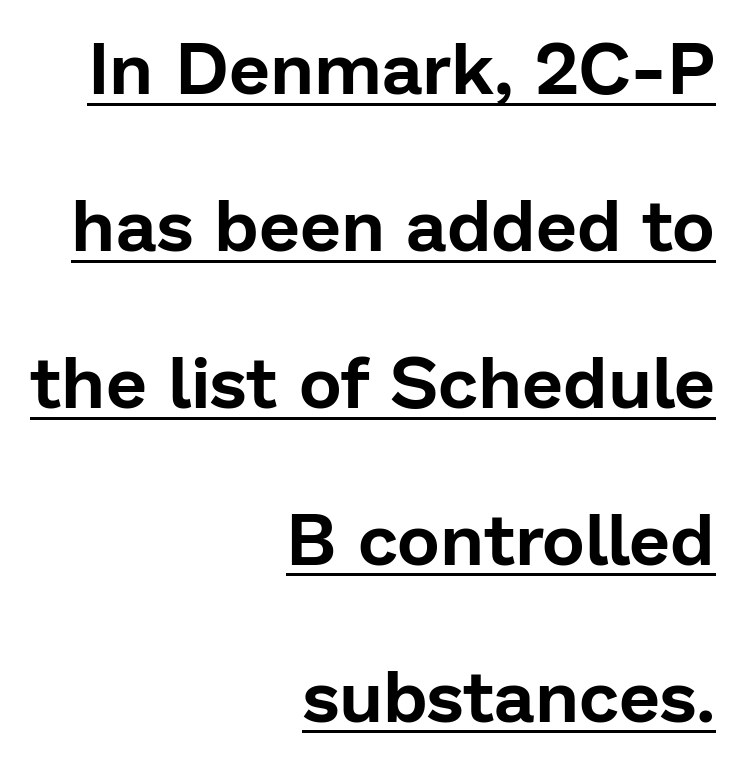
Regarding serifs, this sample does without them. One glance says open: line gaps are wider than usual. What stands out about the letter spacing? Nothing — it is the standard amount. Unlike italic type, these characters show no tilt at all. The paragraph has a hard right edge and a soft left edge. Compared with undecorated copy, this sample adds a rule below the words.
